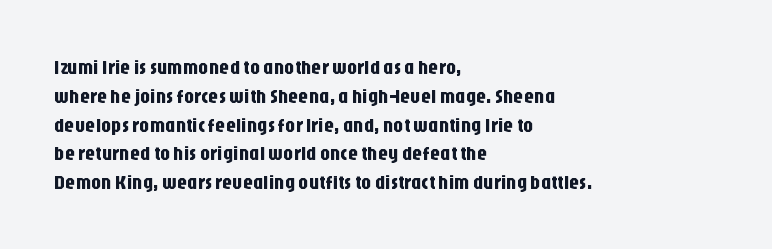
Default kerning and tracking; the words read as compact shapes. The type sits square on the baseline with zero lean. How would I describe the line gaps? Plain and ordinary. The zone under the glyphs is completely vacant. The lines are quadded left.
